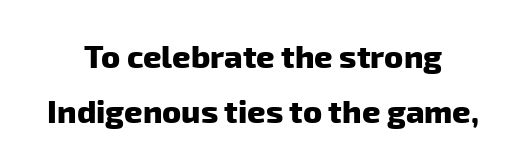
Glyph-to-glyph distance matches everyday printed text. A centered setting, common on invitations and titles, is used for this passage. Words float on clear page, feet unadorned. These words are printed bold, with thick strokes throughout.
